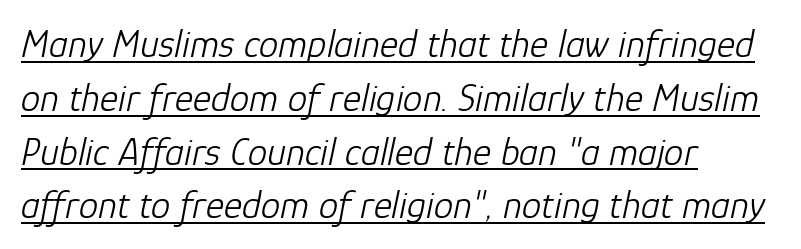
The image shows 39 px light type, italic (leaning right); set left-aligned, normal line spacing (1.38x), normal letter spacing, underlined; low stroke contrast and a medium x-height.
